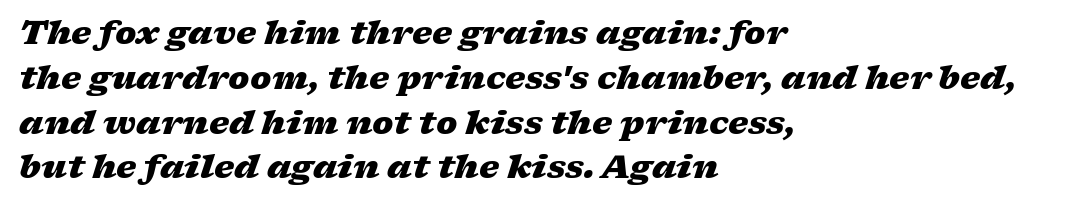
The image shows 32 px heavy, wide type, italic (leaning right); set left-aligned, normal line spacing (1.4x), normal letter spacing, not underlined; low stroke contrast and a medium x-height.
